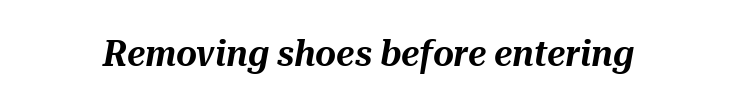
There is no visible air inserted between adjacent glyphs. The passage shown is typed in a proportional face where columns would drift. Bare-footed words on every line. A typesetter would mark this as italic.
